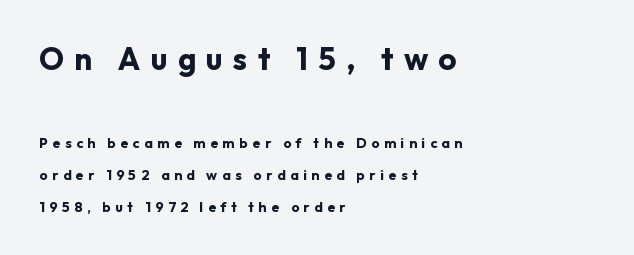
The text was rendered using a sans face with plain stroke endings. This layout puts the oversized block above and the modest block below. The vertical gap from one line to the next is large. Check under the words: just untouched page. You'd pick this weight for a headline — it's a proper bold. The letters stand straight up with perfectly vertical stems.
